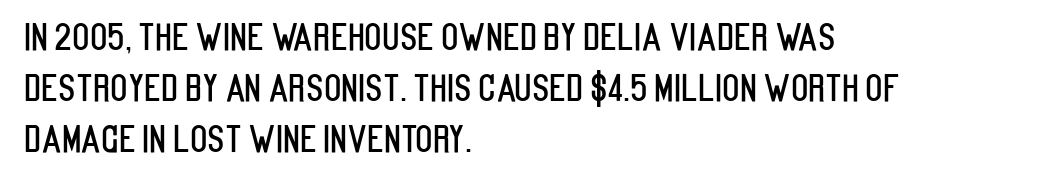
The image shows 36 px condensed sans-serif type, upright; set left-aligned, normal line spacing (1.42x), normal letter spacing, not underlined; low stroke contrast and a large x-height.
